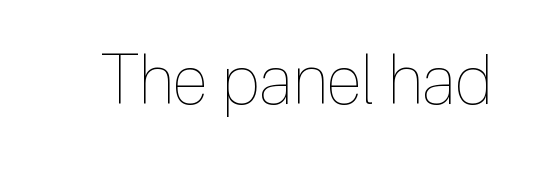
The image shows 68 px thin, condensed type, upright; set normal letter spacing, not underlined; a medium x-height.
